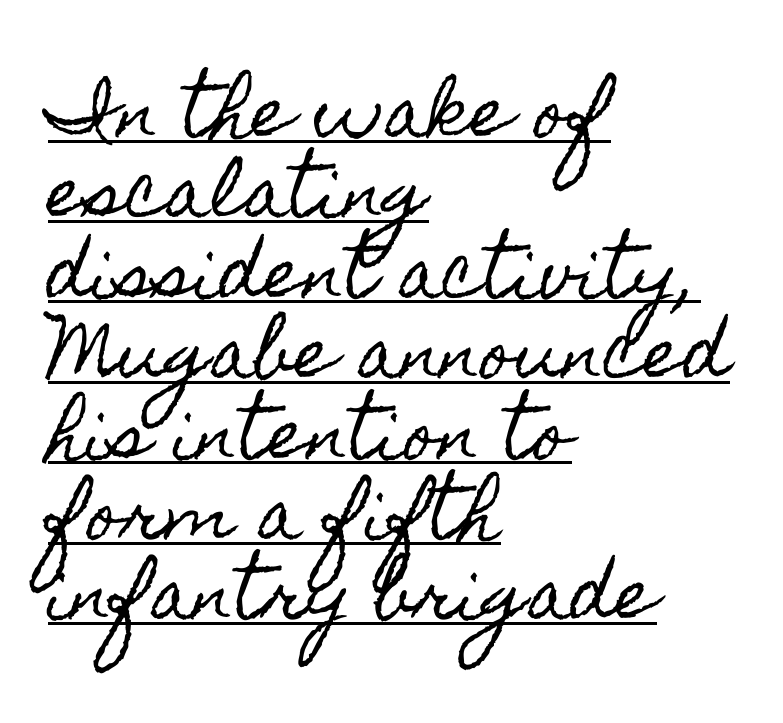
The image shows 67 px condensed type; set left-aligned, line spacing 1.2x, normal letter spacing, underlined; a small x-height.
